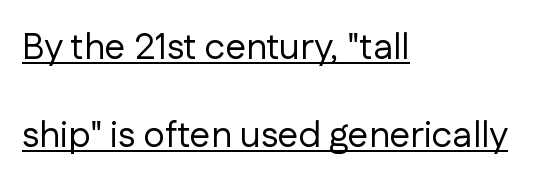
{"serif": "no", "italic": "no", "bold": "no", "weight": "regular", "width": "normal", "stroke_contrast": "low", "x_height": "medium", "monospaced": "no", "underline": "yes", "align": "left", "line_spacing": "loose", "line_spacing_ratio": 2.38, "letter_spacing": "normal", "letter_spacing_em": 0.0, "glyph_px": 37}
